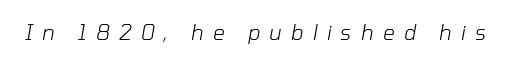
Q: Is the text bold? A: No.
Q: Is the text italic (slanted)? A: Yes, it leans right by about 10 degrees.
Q: Is the text underlined? A: No.
Q: Is the spacing between letters normal or unusually wide? A: Unusually wide.
